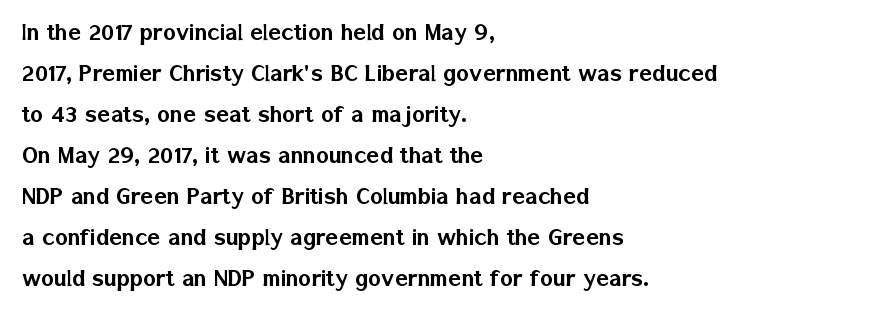
Q: Is the text italic (slanted)? A: No, it is upright.
Q: Is the text underlined? A: No.
Q: How is the paragraph aligned? A: Left-aligned.
Q: Is the spacing between letters normal or unusually wide? A: Normal.
Q: Is the spacing between lines tight, normal or loose? A: Normal.
